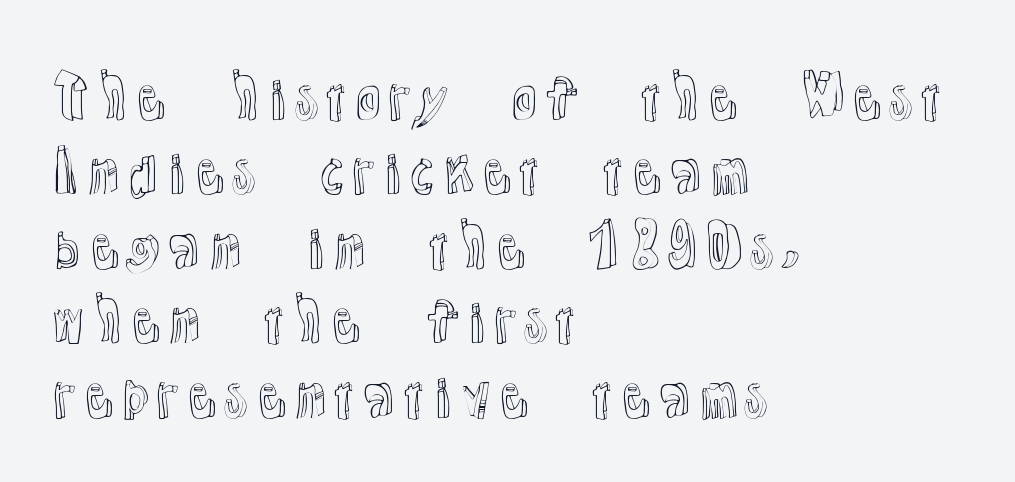
Q: Is the text italic (slanted)? A: No, it is upright.
Q: Is the text underlined? A: No.
Q: How is the paragraph aligned? A: Left-aligned.
Q: Is the spacing between letters normal or unusually wide? A: Normal.
Q: Is the spacing between lines tight, normal or loose? A: Normal.
Q: Width (condensed, normal, or wide)? A: Normal.
Q: x-height? A: Medium.
Q: Monospaced? A: No.
